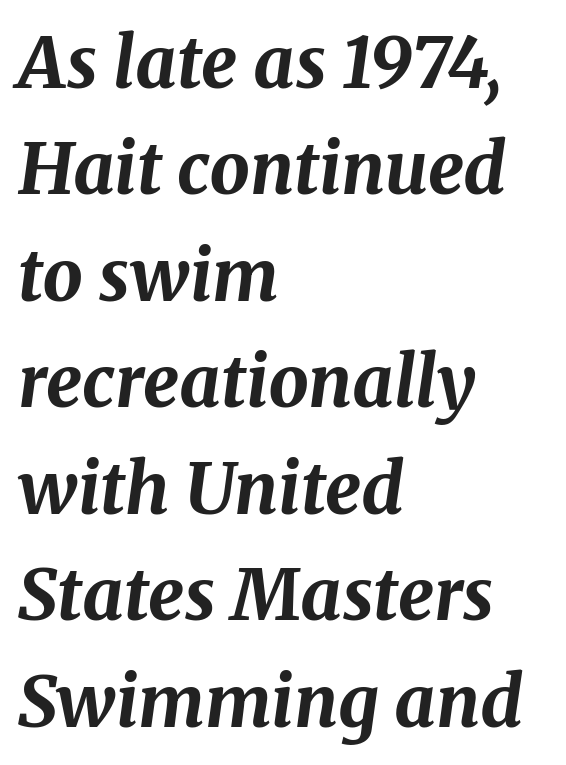
The image shows 71 px bold type, italic (leaning right); set left-aligned, normal line spacing (1.5x), normal letter spacing, not underlined; medium stroke contrast and a medium x-height.
